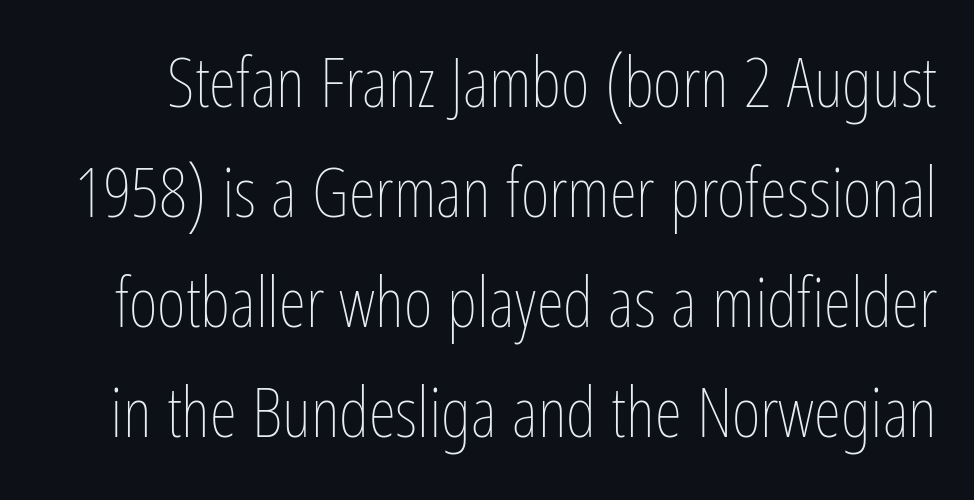
A typesetter would mark this as roman, not italic. Each word holds together tightly as a unit, with standard inter-letter gaps. The passage shown is not underscored anywhere. Reading down the column, the eye jumps a familiar distance to each next line. Think standard paragraph weight, or any step lighter than that.
